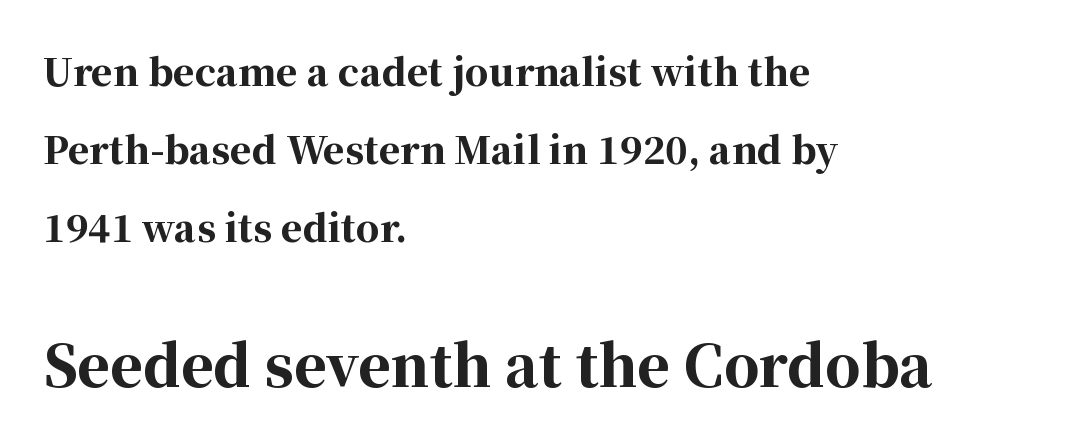
Q: Is the text bold? A: Yes.
Q: Is the text italic (slanted)? A: No, it is upright.
Q: Is the typeface a serif or a sans-serif typeface? A: Serif.
Q: Is the text underlined? A: No.
Q: How is the paragraph aligned? A: Left-aligned.
Q: Is the spacing between letters normal or unusually wide? A: Normal.
Q: Is the spacing between lines tight, normal or loose? A: Loose.
Q: Which block of text is set in a larger size, the first (top) or the second (bottom)? A: The second (bottom) one.
Q: Width (condensed, normal, or wide)? A: Normal.
Q: Stroke contrast? A: High.
Q: x-height? A: Medium.
Q: Monospaced? A: No.
